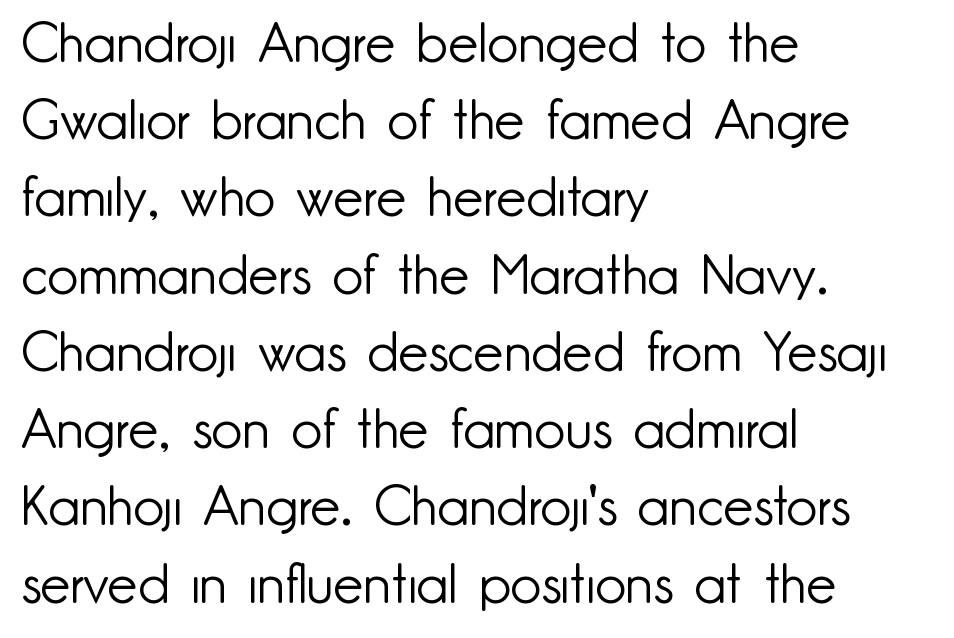
A clean baseline with only descenders dipping below it. Where is the straight margin? On the left. The rendering uses natural spacing where letterforms have individual widths. These lines keep a tight, regular rhythm from letter to letter. On a weight scale, this lands at 450 or below. Does the lettering tilt? It doesn't — this is upright.
